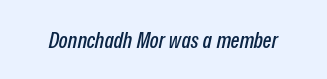
Honestly, there is no underline to notice here at all. What stands out about the letter spacing? Nothing — it is the standard amount. Compared with ordinary roman type, these characters are visibly tilted.
